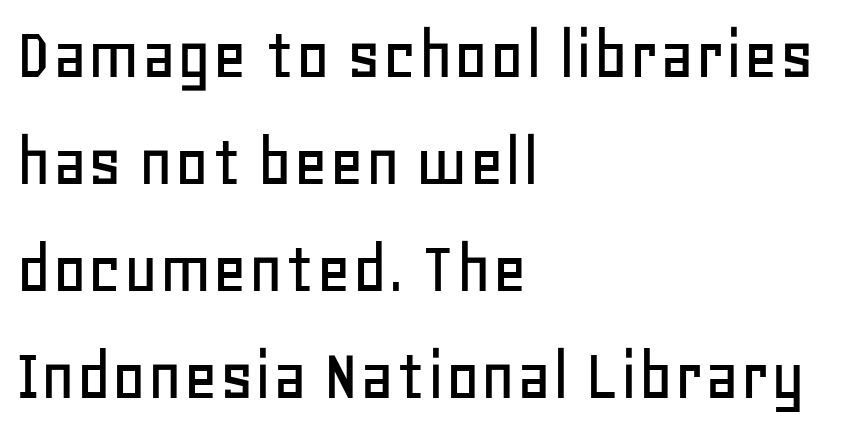
The image shows 76 px sans-serif type, upright; set left-aligned, normal line spacing (1.41x), normal letter spacing, not underlined; low stroke contrast and a large x-height.
